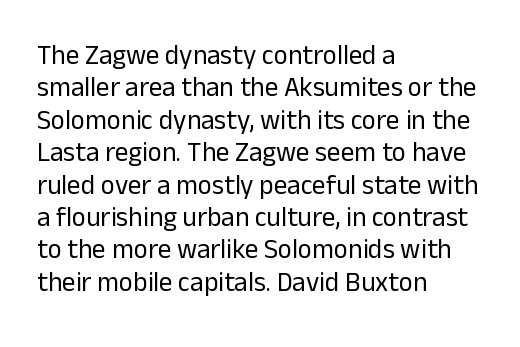
{"italic": "no", "bold": "no", "underline": "no", "align": "left", "line_spacing_ratio": 1.2, "letter_spacing": "normal", "letter_spacing_em": 0.0, "glyph_px": 27}
